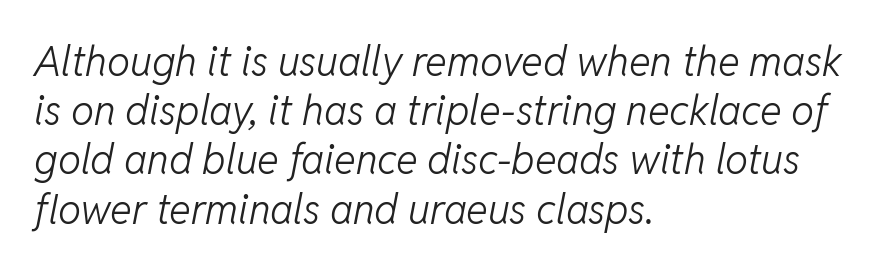
The image shows 41 px light type, italic (leaning right); set left-aligned, line spacing 1.2x, normal letter spacing, not underlined; low stroke contrast and a medium x-height.
